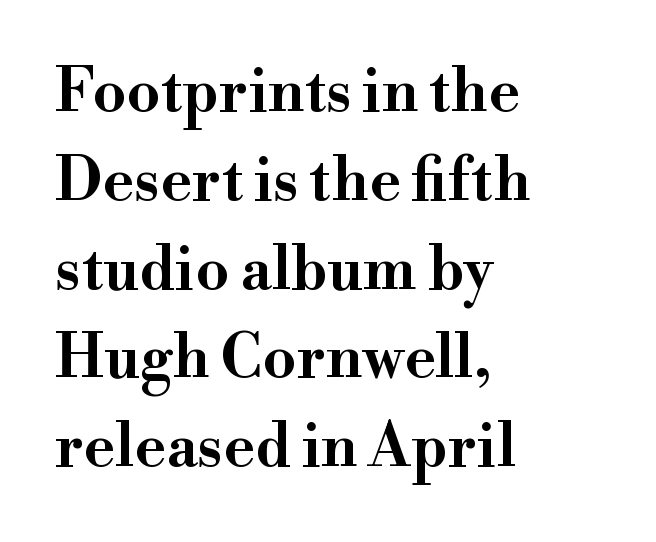
{"serif": "yes", "italic": "no", "width": "wide", "stroke_contrast": "high", "x_height": "small", "monospaced": "no", "underline": "no", "align": "left", "line_spacing": "normal", "line_spacing_ratio": 1.48, "letter_spacing": "normal", "letter_spacing_em": 0.0, "glyph_px": 60}
